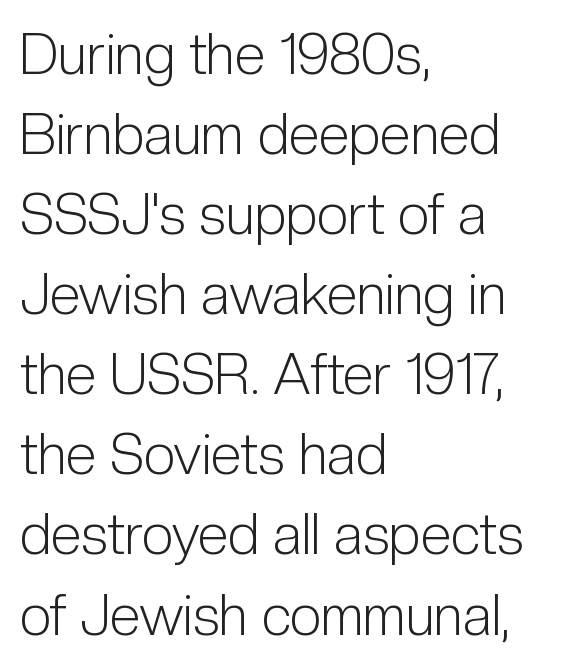
{"serif": "no", "italic": "no", "bold": "no", "weight": "light", "width": "condensed", "stroke_contrast": "low", "x_height": "medium", "monospaced": "no", "underline": "no", "align": "left", "line_spacing": "normal", "line_spacing_ratio": 1.43, "letter_spacing": "normal", "letter_spacing_em": 0.0, "glyph_px": 56}
